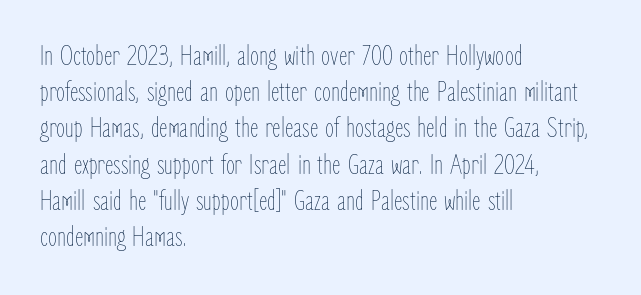
Quick note: interline space is typical. Caption: multi-line text, flush left, ragged right. The typeface has the unassuming heft of standard copy or less. Character widths vary here, with narrow letters taking less room than wide ones. Does the lettering tilt? It doesn't — this is upright.
